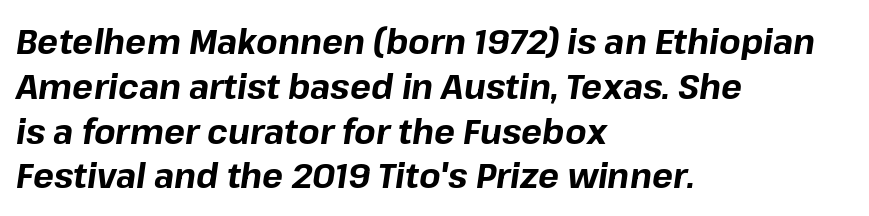
The image shows 35 px bold type, italic (leaning right); set left-aligned, normal line spacing (1.28x), normal letter spacing, not underlined; low stroke contrast and a medium x-height.
